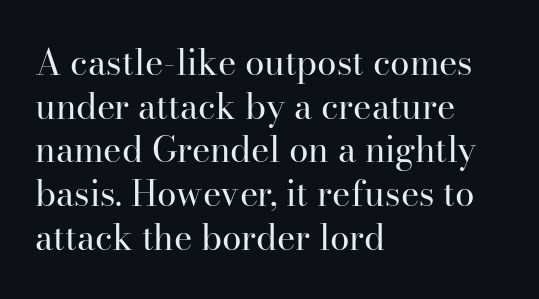
Q: Is the text bold? A: No.
Q: Is the text italic (slanted)? A: No, it is upright.
Q: Is the typeface a serif or a sans-serif typeface? A: Serif.
Q: Is the text underlined? A: No.
Q: How is the paragraph aligned? A: Left-aligned.
Q: Is the spacing between letters normal or unusually wide? A: Normal.
Q: Is the spacing between lines tight, normal or loose? A: Normal.
Q: Width (condensed, normal, or wide)? A: Normal.
Q: Stroke contrast? A: High.
Q: x-height? A: Small.
Q: Monospaced? A: No.
